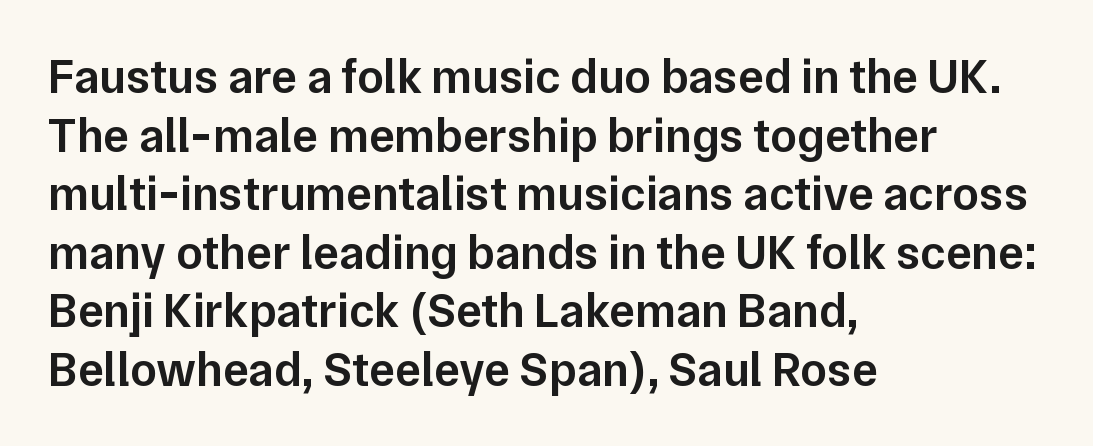
The glyphs in this specimen are sans serif. Standard letterfit; no display-style spreading of the glyphs. Is the type bold? Partly — it's a semibold, heavier than regular but not fully bold. A typesetter would call this proportional, since set widths differ per character. The letters stand straight up with perfectly vertical stems. Reading down the block, your eye returns to a fixed left position each line.
